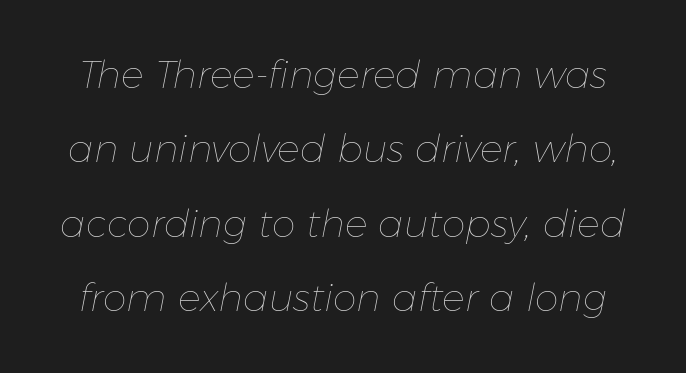
The image shows 38 px thin type, italic (leaning right); set loose line spacing (1.96x), normal letter spacing, not underlined; low stroke contrast and a medium x-height.
